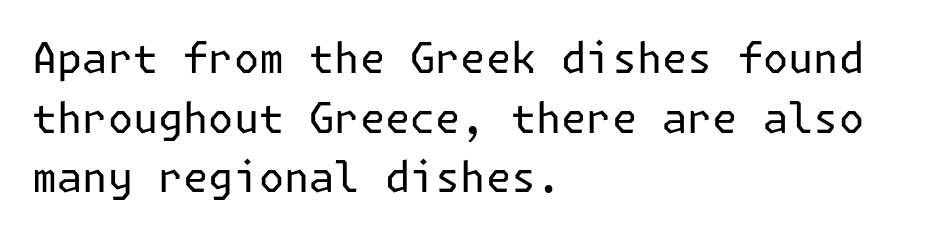
Glyph-to-glyph distance matches everyday printed text. Line beginnings align vertically; line endings do not. Nope, not italic — everything's standing straight. Reading down the column, the eye jumps a familiar distance to each next line. Bold? No — there's no thickening of the strokes. Type without underlining.
